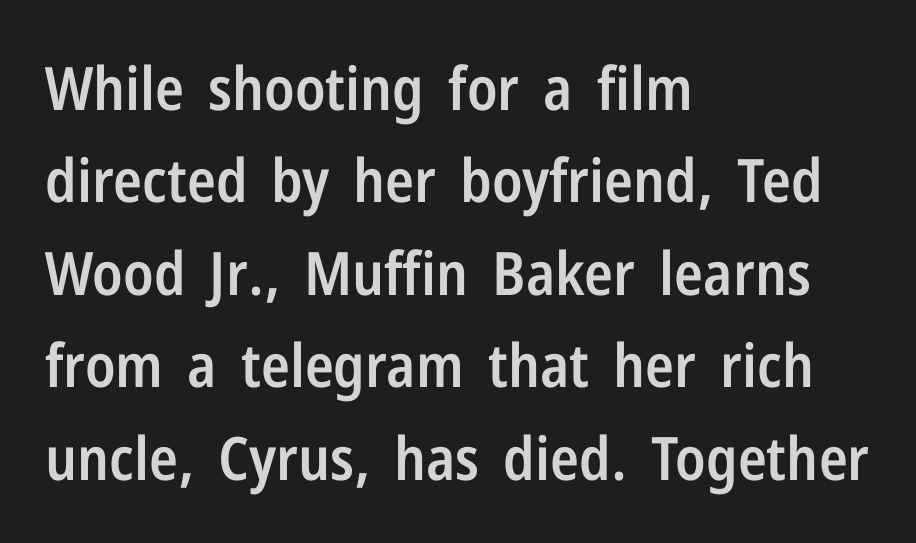
You can tell it's not italic because the verticals are truly vertical. The letters sit at their default tracking, neither squeezed nor spread. Its strokes are somewhat broadened, the hallmark of semibold type. What kind of face is this? One without serifs — a sans.
